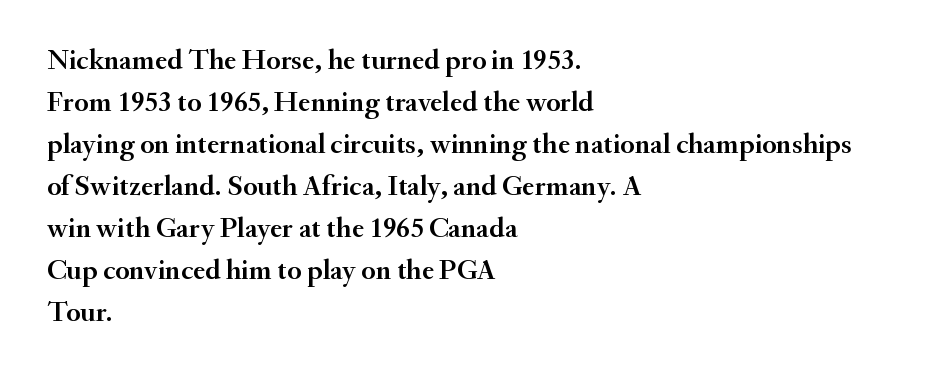
Q: Is the text italic (slanted)? A: No, it is upright.
Q: Is the typeface a serif or a sans-serif typeface? A: Serif.
Q: Is the text underlined? A: No.
Q: How is the paragraph aligned? A: Left-aligned.
Q: Is the spacing between letters normal or unusually wide? A: Normal.
Q: Is the spacing between lines tight, normal or loose? A: Normal.
Q: Width (condensed, normal, or wide)? A: Normal.
Q: Stroke contrast? A: Medium.
Q: x-height? A: Small.
Q: Monospaced? A: No.
